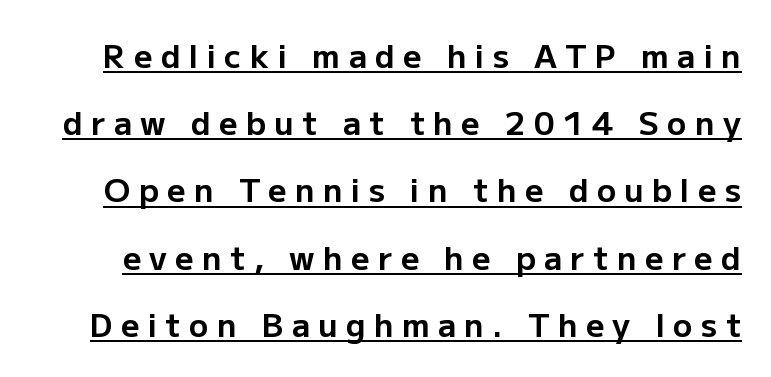
{"serif": "no", "italic": "no", "bold": "yes", "weight": "bold", "width": "normal", "stroke_contrast": "low", "x_height": "medium", "monospaced": "no", "underline": "yes", "line_spacing": "loose", "line_spacing_ratio": 2.1, "letter_spacing": "wide", "letter_spacing_em": 0.26, "glyph_px": 32}
